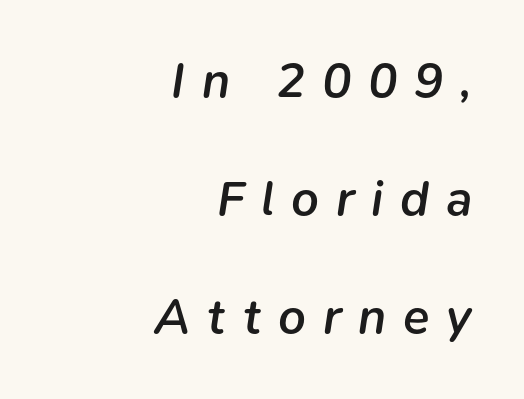
Typeset ragged left — the right edge is the straight one. Reading down the column, the eye jumps a long way to each next line. Is this a fixed-width face? No — the glyphs have proportional, varying widths. The typesetting leans somewhat heavy: a semibold. A bare baseline throughout the passage. An italicized treatment has been applied to the whole sample.
